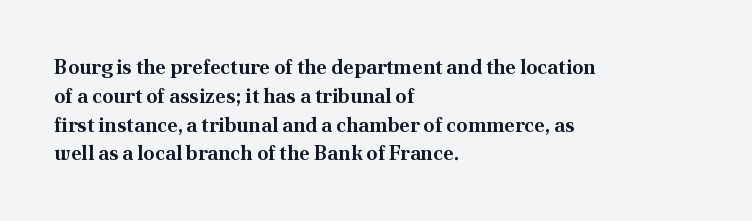
The image shows 20 px bold type, upright; set left-aligned, normal line spacing (1.44x), normal letter spacing, not underlined.
